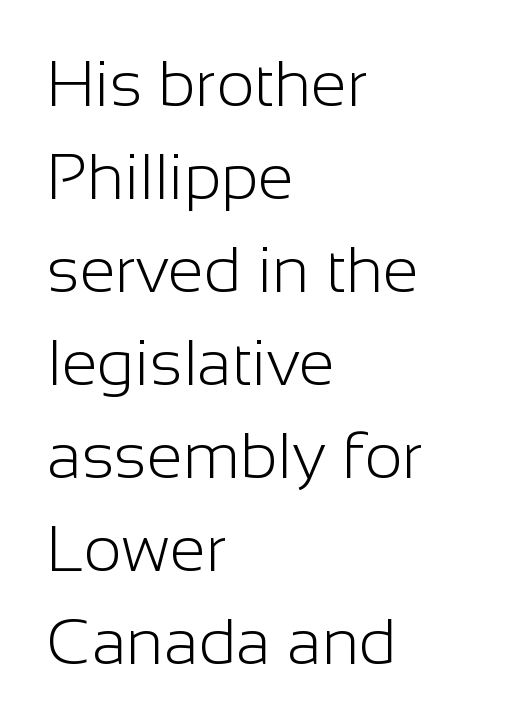
Q: Is the text bold? A: No.
Q: Is the text italic (slanted)? A: No, it is upright.
Q: Is the typeface a serif or a sans-serif typeface? A: Sans-serif.
Q: Is the text underlined? A: No.
Q: How is the paragraph aligned? A: Left-aligned.
Q: Is the spacing between letters normal or unusually wide? A: Normal.
Q: Is the spacing between lines tight, normal or loose? A: Normal.
Q: Width (condensed, normal, or wide)? A: Normal.
Q: Stroke contrast? A: Low.
Q: x-height? A: Medium.
Q: Monospaced? A: No.
